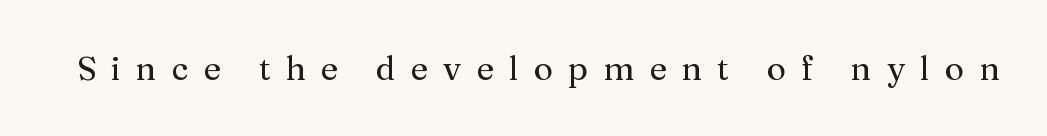
The image shows 33 px serif type, upright; set unusually wide letter spacing (+0.46 em), not underlined; medium stroke contrast and a medium x-height.
